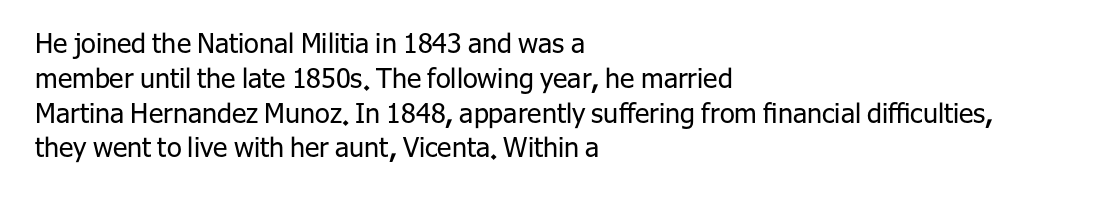
The image shows 27 px text type, upright; set left-aligned, normal line spacing (1.29x), normal letter spacing, not underlined.
